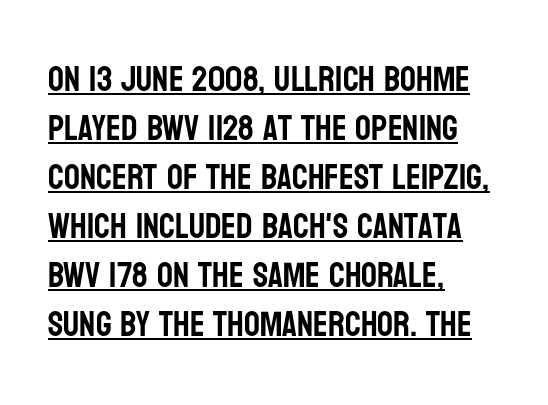
In terms of letterform style, serifs are entirely absent. A classic flush-left, rag-right setting is used for this passage. Horizontal bands of white between lines are of average thickness. In terms of letterspacing, this is plain default setting. Nope, not italic — everything's standing straight. The sample's only ornament is a line tracing under the words.
